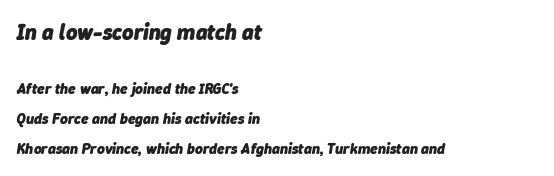
{"italic": "yes", "lean": "right", "slant_degrees": 9, "bold": "yes", "underline": "no", "align": "left", "line_spacing": "loose", "line_spacing_ratio": 1.98, "letter_spacing": "normal", "letter_spacing_em": 0.0, "larger_block": "first", "size_ratio": 1.47, "glyph_px": 22}
